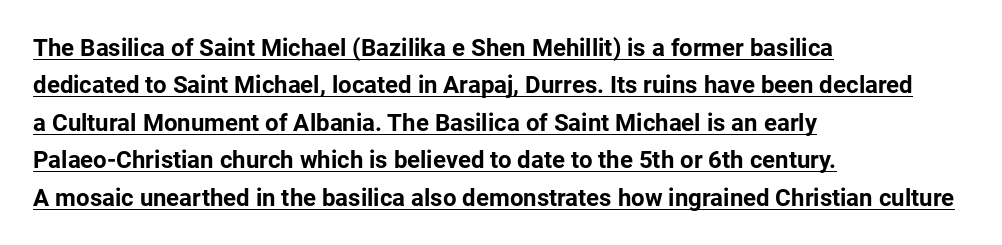
{"italic": "no", "bold": "yes", "underline": "yes", "align": "left", "line_spacing": "normal", "line_spacing_ratio": 1.56, "letter_spacing": "normal", "letter_spacing_em": 0.0, "glyph_px": 24}
